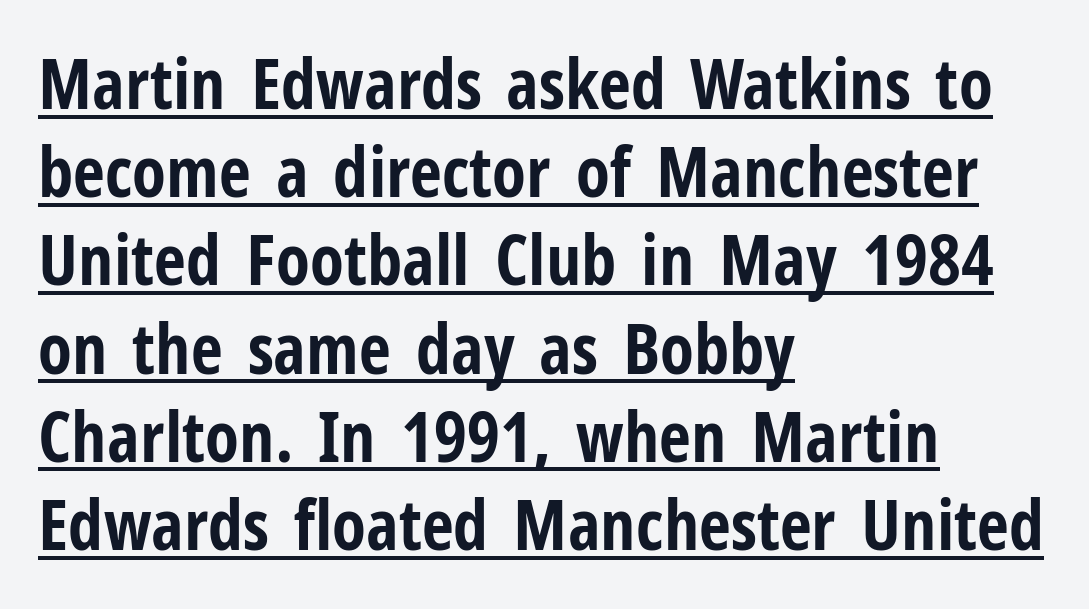
The image shows 70 px bold, condensed sans-serif type, upright; set left-aligned, normal line spacing (1.26x), normal letter spacing, underlined; low stroke contrast and a medium x-height.
